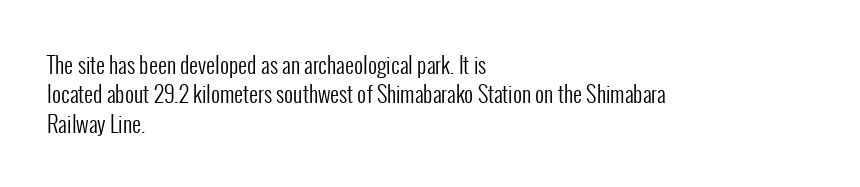
Q: Is the text bold? A: No.
Q: Is the text italic (slanted)? A: No, it is upright.
Q: Is the text underlined? A: No.
Q: How is the paragraph aligned? A: Left-aligned.
Q: Is the spacing between letters normal or unusually wide? A: Normal.
Q: Is the spacing between lines tight, normal or loose? A: Normal.
